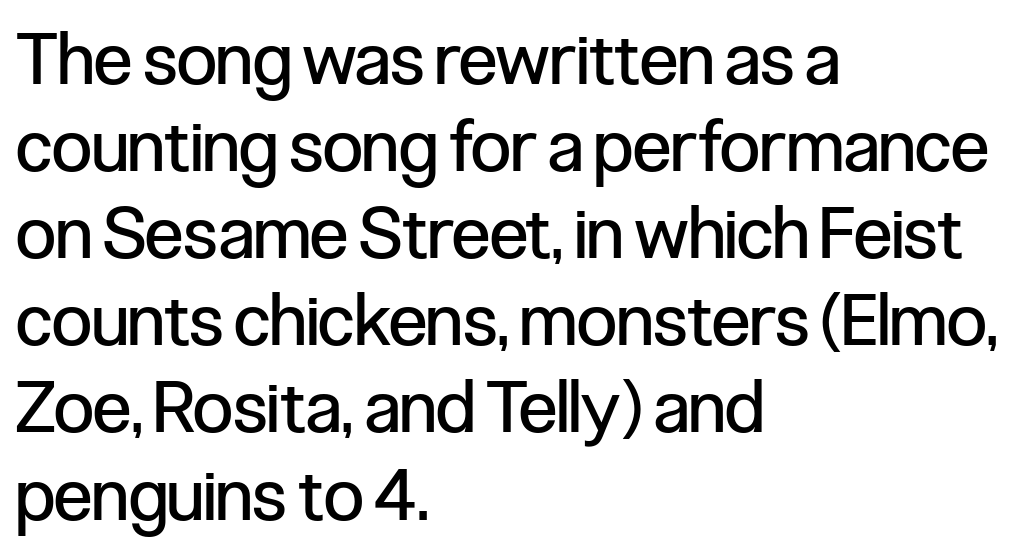
Which margin do the lines hug? The left one — the right edge is uneven. The zone under the glyphs is completely vacant. Italic: no, the glyphs are upright roman. Letterform terminals end flat and unadorned throughout the passage. Heft: none added — not bold. Nobody touched the tracking dial on this one.
